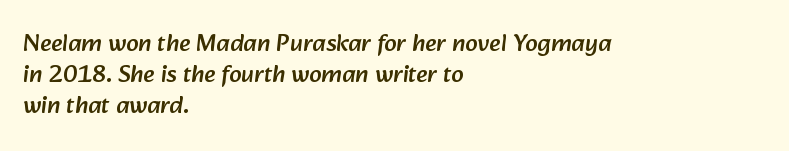
The space beneath each line is pristine and unruled. Compared with typical body copy, the letter spacing here is the same. One-word summary of the alignment: left.
